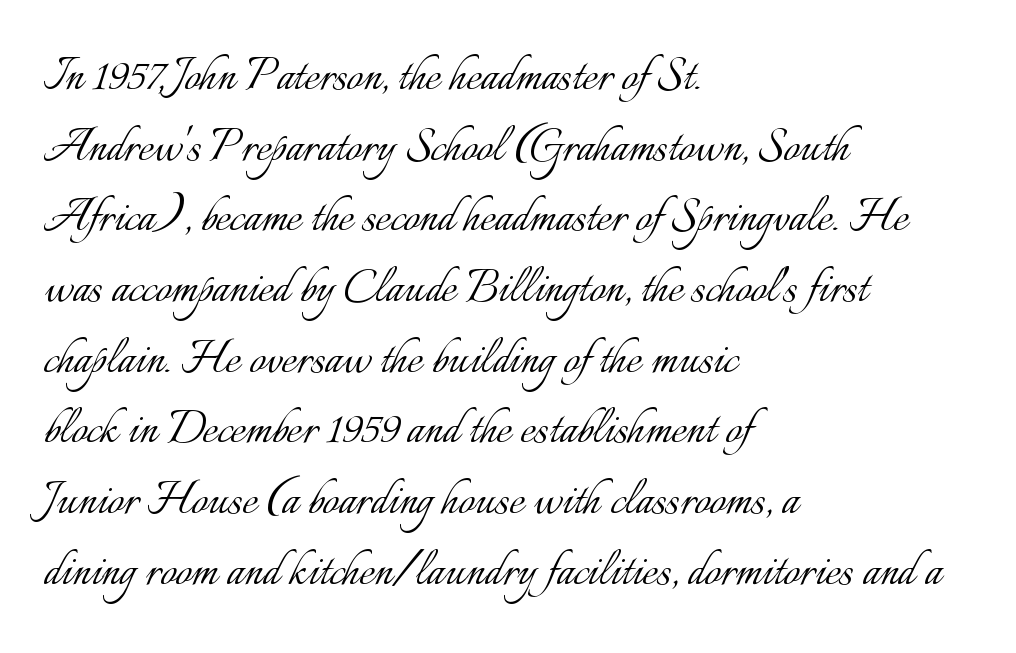
Q: Is the text bold? A: No.
Q: Is the text italic (slanted)? A: Yes.
Q: Is the text underlined? A: No.
Q: How is the paragraph aligned? A: Left-aligned.
Q: Is the spacing between letters normal or unusually wide? A: Normal.
Q: Width (condensed, normal, or wide)? A: Normal.
Q: Stroke contrast? A: Low.
Q: x-height? A: Small.
Q: Monospaced? A: No.
